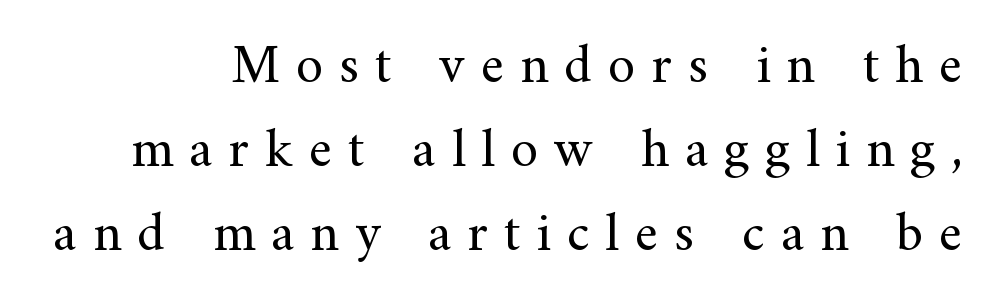
The image shows 55 px regular-weight serif type, upright; set normal line spacing (1.53x), unusually wide letter spacing (+0.29 em), not underlined; medium stroke contrast and a small x-height.
